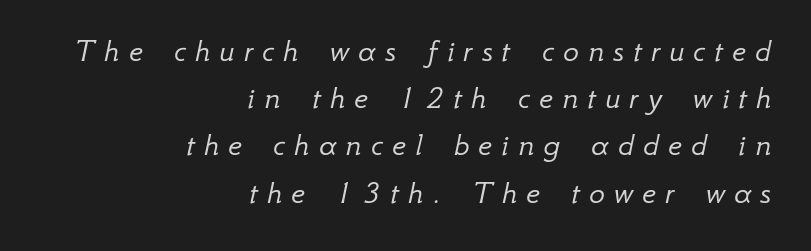
Descenders hang freely into open space. Tall strokes in this sample are angled rather than plumb. The letters look calm and open, with moderate or lighter stems. Quick note: interline space is typical.
